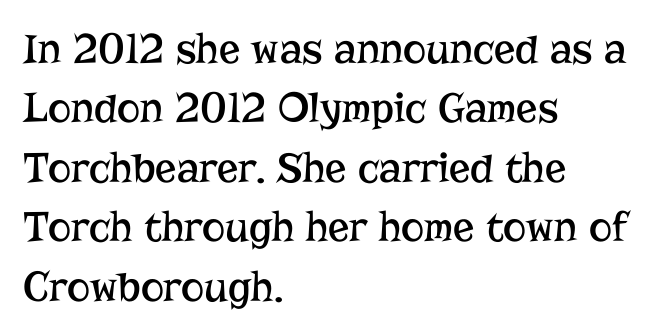
Q: Is the text bold? A: No.
Q: Is the text italic (slanted)? A: No, it is upright.
Q: Is the typeface a serif or a sans-serif typeface? A: Serif.
Q: Is the text underlined? A: No.
Q: How is the paragraph aligned? A: Left-aligned.
Q: Is the spacing between letters normal or unusually wide? A: Normal.
Q: Is the spacing between lines tight, normal or loose? A: Normal.
Q: Width (condensed, normal, or wide)? A: Normal.
Q: Stroke contrast? A: Low.
Q: x-height? A: Medium.
Q: Monospaced? A: No.
